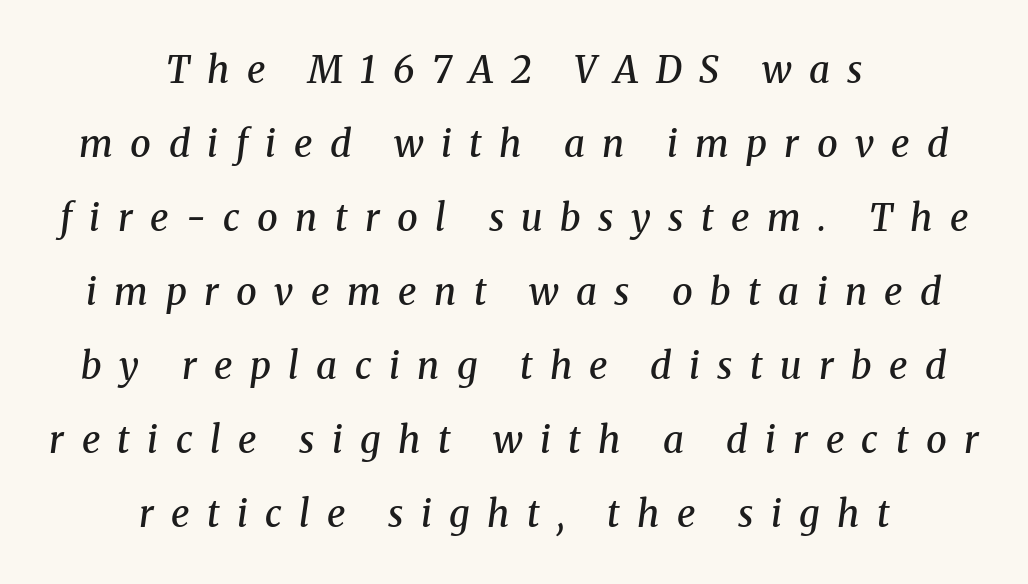
The image shows 37 px semibold serif type, italic (leaning right); set centered, loose line spacing (2.0x), unusually wide letter spacing (+0.47 em), not underlined; medium stroke contrast and a medium x-height.
